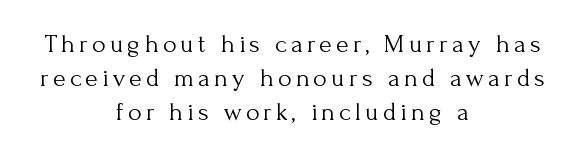
The image shows 26 px text type, upright; set centered, normal line spacing (1.31x), not underlined.
